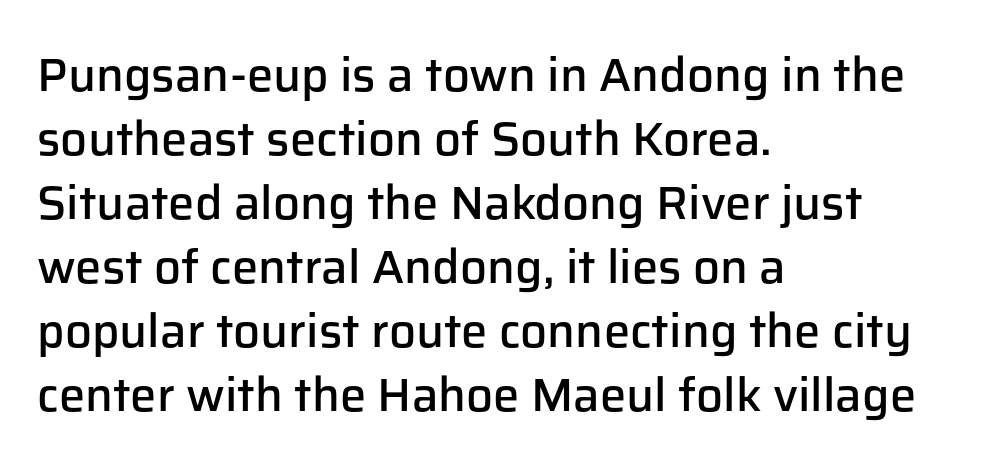
{"serif": "no", "italic": "no", "bold": "semi", "weight": "semibold", "width": "normal", "stroke_contrast": "low", "x_height": "medium", "monospaced": "no", "underline": "no", "align": "left", "line_spacing": "normal", "line_spacing_ratio": 1.36, "letter_spacing": "normal", "letter_spacing_em": 0.0, "glyph_px": 47}
